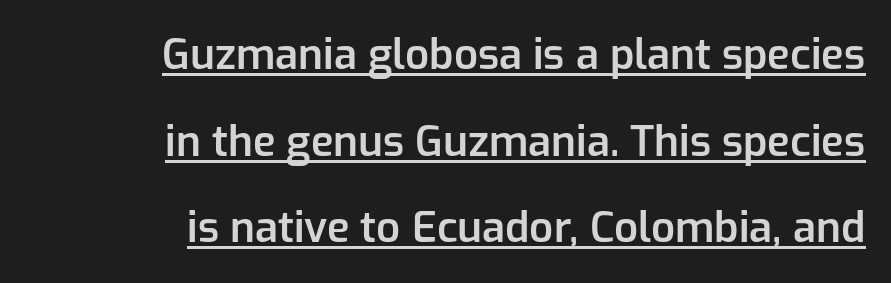
{"serif": "no", "italic": "no", "bold": "semi", "weight": "semibold", "width": "normal", "stroke_contrast": "low", "x_height": "medium", "monospaced": "no", "underline": "yes", "align": "right", "line_spacing": "loose", "line_spacing_ratio": 2.06, "letter_spacing": "normal", "letter_spacing_em": 0.0, "glyph_px": 42}
